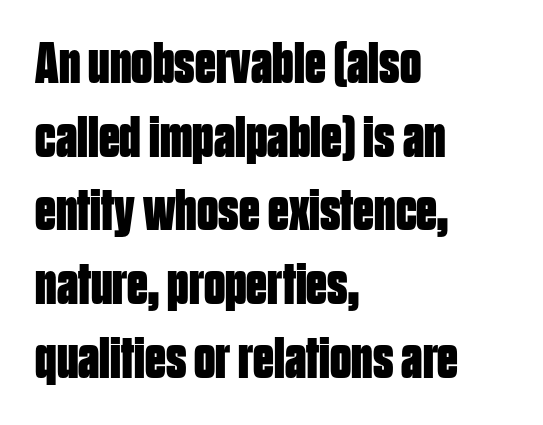
The rendering uses natural spacing where letterforms have individual widths. Alignment: flush left. The strip under each line holds only bare page. This sample uses a sans-serif face.
